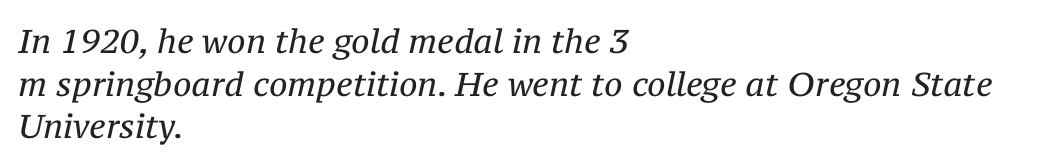
{"serif": "yes", "italic": "yes", "lean": "right", "slant_degrees": 12, "bold": "no", "weight": "regular", "width": "normal", "stroke_contrast": "medium", "x_height": "medium", "monospaced": "no", "underline": "no", "align": "left", "line_spacing": "normal", "line_spacing_ratio": 1.29, "letter_spacing": "normal", "letter_spacing_em": 0.0, "glyph_px": 33}
